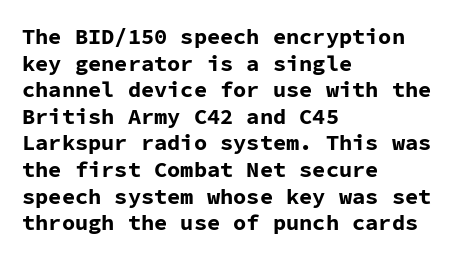
Q: Is the text bold? A: Yes.
Q: Is the text italic (slanted)? A: No, it is upright.
Q: Is the text underlined? A: No.
Q: How is the paragraph aligned? A: Left-aligned.
Q: Is the spacing between letters normal or unusually wide? A: Normal.
